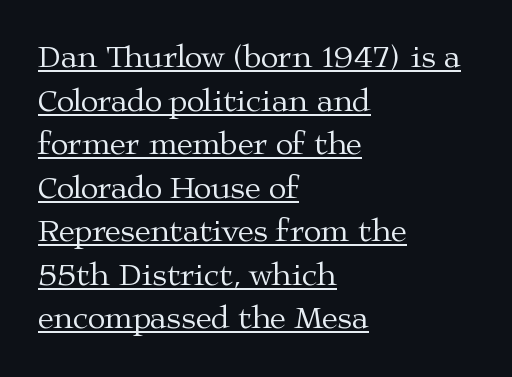
The letterforms sit shoulder to shoulder at normal distance. Compared with typical paragraphs, the rows here are spaced about the same. This rendering employs a face with finishing strokes, i.e., a serif. Like a heading marked for emphasis, these lines bear an underscore. The face looks like a standard text weight, possibly lighter. One-word summary of the alignment: left.
